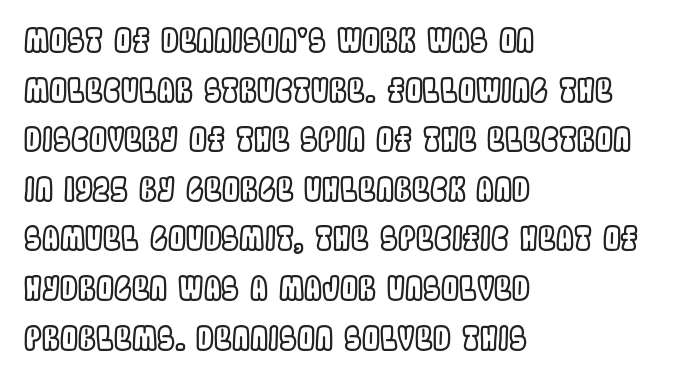
Underline: absent. Each new line begins a customary step beneath the previous one. Honestly, the letter spacing is just normal — you wouldn't notice it. Tall strokes in this sample are plumb rather than angled. Note the varied advance widths — an 'i' is clearly narrower than an 'm'.
